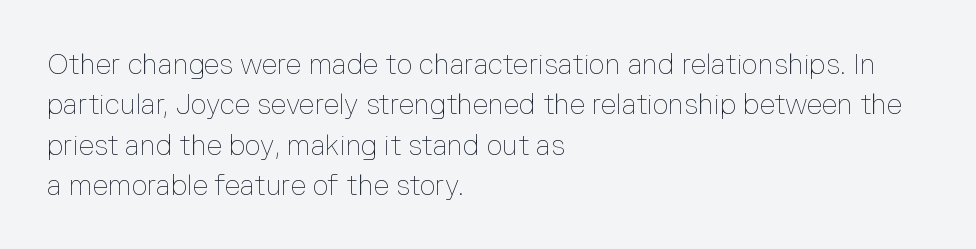
The image shows 28 px thin type, upright; set left-aligned, normal line spacing (1.44x), normal letter spacing, not underlined; low stroke contrast and a medium x-height.
